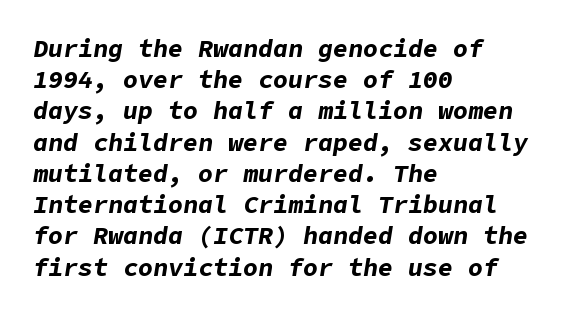
The image shows 25 px bold type, italic (leaning right); set left-aligned, normal line spacing (1.25x), normal letter spacing, not underlined.
